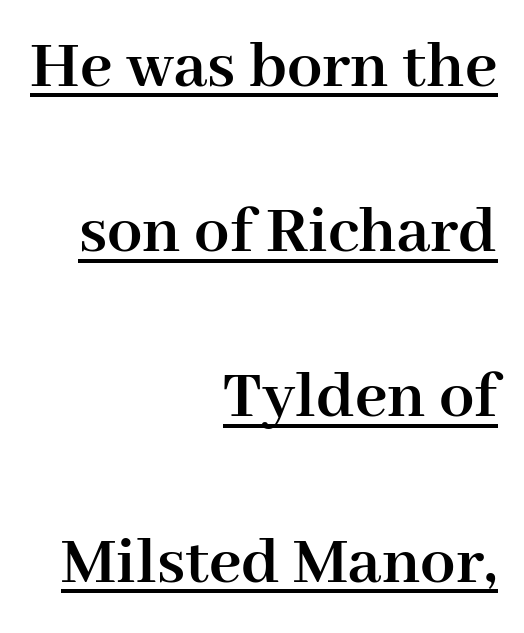
Q: Is the text bold? A: Yes.
Q: Is the text italic (slanted)? A: No, it is upright.
Q: Is the typeface a serif or a sans-serif typeface? A: Serif.
Q: Is the text underlined? A: Yes.
Q: How is the paragraph aligned? A: Right-aligned.
Q: Is the spacing between letters normal or unusually wide? A: Normal.
Q: Is the spacing between lines tight, normal or loose? A: Loose.
Q: Width (condensed, normal, or wide)? A: Normal.
Q: Stroke contrast? A: High.
Q: x-height? A: Medium.
Q: Monospaced? A: No.
